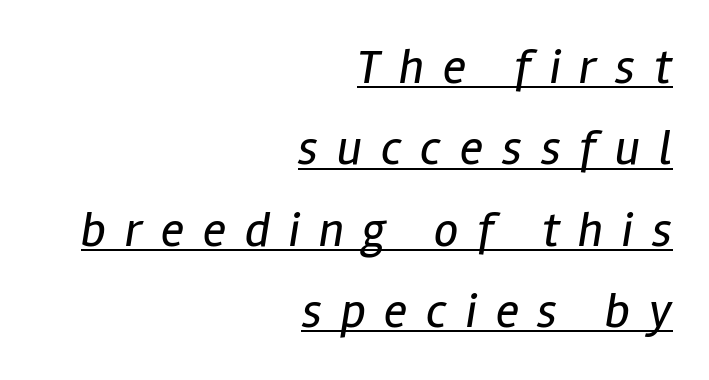
The glyphs are accompanied by a horizontal stroke just below them. Proportional: the letters do not fall into vertical columns. Caption: multi-line text, flush right, ragged left. The passage shown stacks its lines at a standard gap. If you drew a line through each stem, it would be angled.
